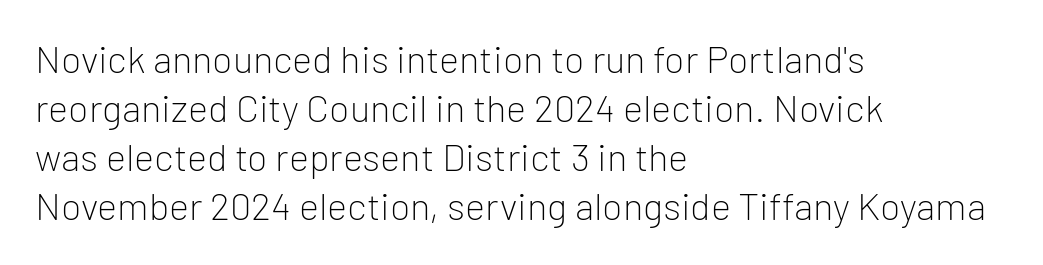
Q: Is the text bold? A: No.
Q: Is the text italic (slanted)? A: No, it is upright.
Q: Is the typeface a serif or a sans-serif typeface? A: Sans-serif.
Q: Is the text underlined? A: No.
Q: How is the paragraph aligned? A: Left-aligned.
Q: Is the spacing between letters normal or unusually wide? A: Normal.
Q: Is the spacing between lines tight, normal or loose? A: Normal.
Q: Width (condensed, normal, or wide)? A: Normal.
Q: Stroke contrast? A: Low.
Q: x-height? A: Medium.
Q: Monospaced? A: No.
